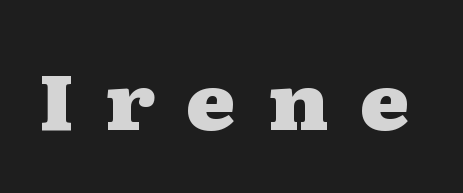
Clear beneath every line of the passage. Tracking value appears strongly positive — letters spread wide. Notice how the stems are strictly vertical — no italics here. This is serif lettering, the kind often seen in printed books. The letters advance in unequal steps, a hallmark of proportional type.
